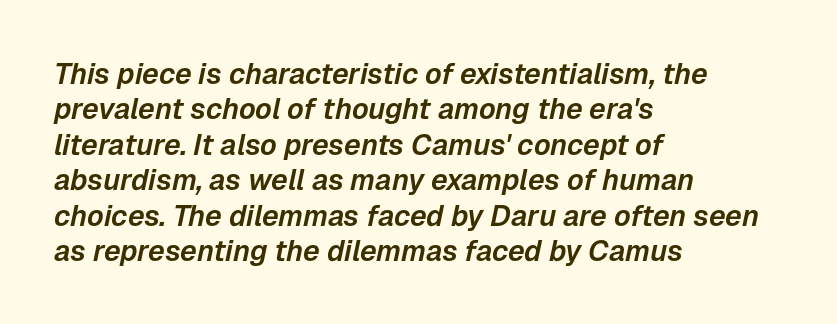
The rendering uses natural spacing where letterforms have individual widths. Typeset ragged right — the left edge is the straight one. The glyphs are unaccompanied by any horizontal stroke below them. The horizontal fit of the characters is conventional and even. Notice how the stems are inclined rather than vertical — that's the hallmark of italics.
